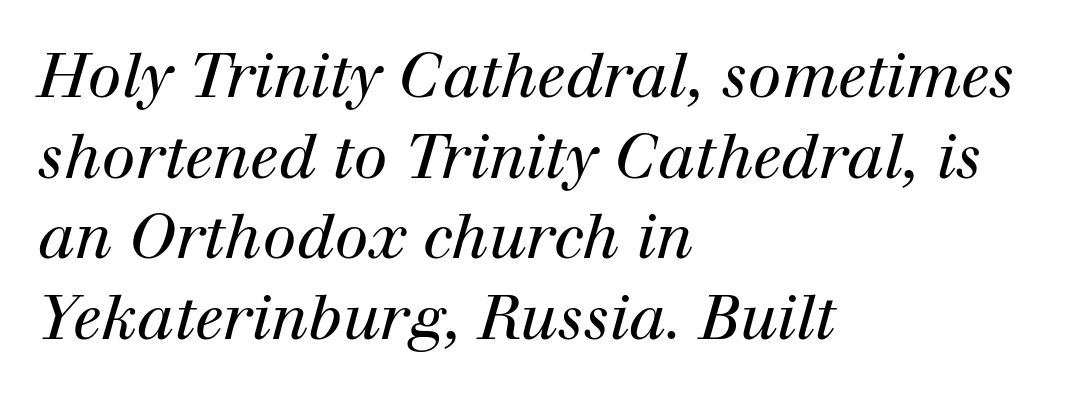
The image shows 61 px regular-weight serif type, italic (leaning right); set left-aligned, normal line spacing (1.32x), normal letter spacing, not underlined; high stroke contrast and a medium x-height.
